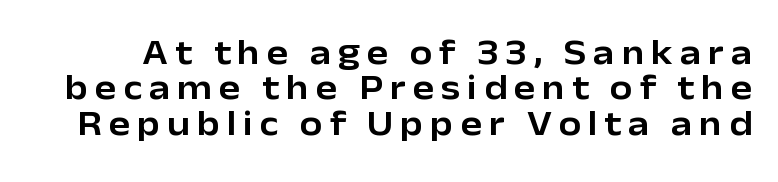
The image shows 36 px sans-serif type, upright; set tight line spacing (0.98x), not underlined; low stroke contrast and a medium x-height.
